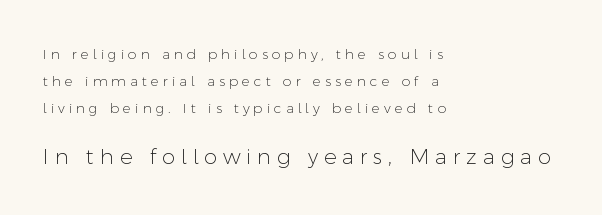
{"italic": "no", "bold": "no", "underline": "no", "align": "left", "line_spacing": "loose", "line_spacing_ratio": 1.93, "letter_spacing": "wide", "letter_spacing_em": 0.28, "larger_block": "second", "size_ratio": 1.5, "glyph_px": 21}
